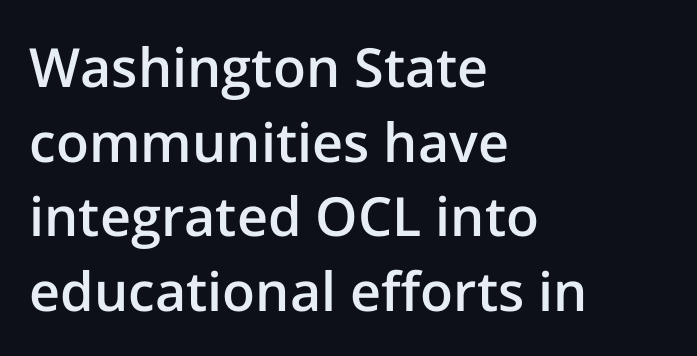
Font category for this specimen: sans-serif. This is the in-between weight designers call semibold or demi. The line texture is even and compact thanks to regular tracking. If you drew a line through each stem, it would be perfectly vertical.
